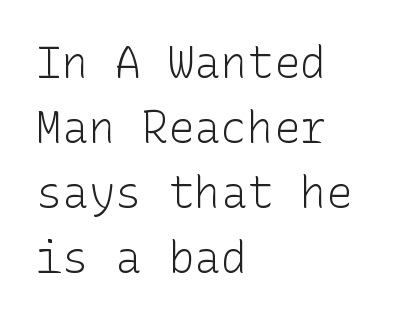
Q: Is the text bold? A: No.
Q: Is the text italic (slanted)? A: No, it is upright.
Q: Is the typeface a serif or a sans-serif typeface? A: Sans-serif.
Q: Is the text underlined? A: No.
Q: How is the paragraph aligned? A: Left-aligned.
Q: Is the spacing between letters normal or unusually wide? A: Normal.
Q: Is the spacing between lines tight, normal or loose? A: Normal.
Q: Width (condensed, normal, or wide)? A: Normal.
Q: Stroke contrast? A: Low.
Q: x-height? A: Medium.
